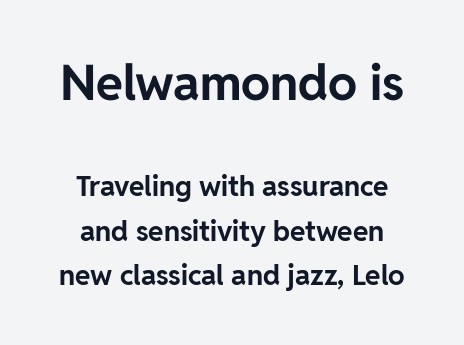
{"serif": "no", "italic": "no", "bold": "yes", "weight": "bold", "width": "normal", "stroke_contrast": "low", "x_height": "medium", "monospaced": "no", "underline": "no", "line_spacing": "normal", "line_spacing_ratio": 1.59, "letter_spacing": "normal", "letter_spacing_em": 0.0, "larger_block": "first", "size_ratio": 1.75, "glyph_px": 49}
